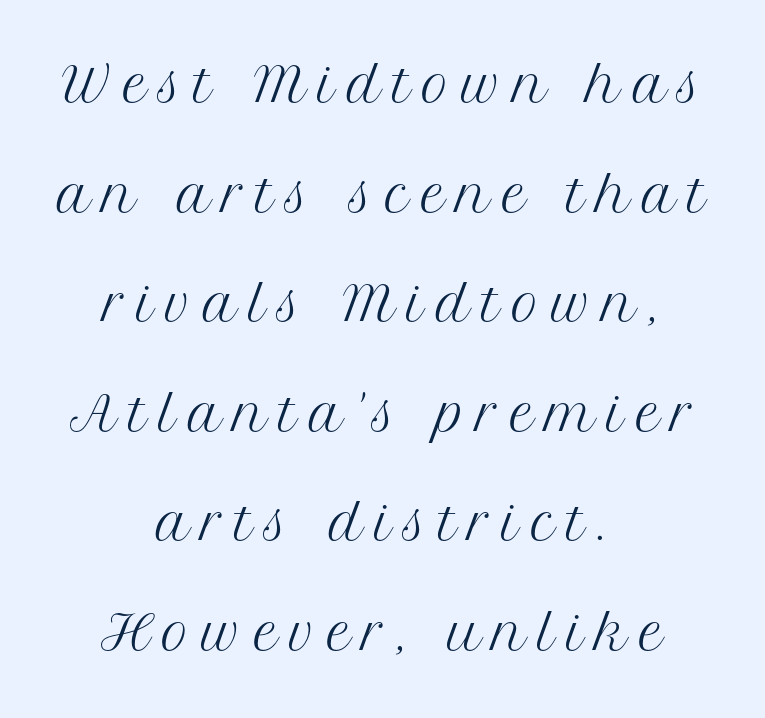
{"serif": "yes", "bold": "no", "weight": "regular", "width": "normal", "stroke_contrast": "medium", "x_height": "medium", "monospaced": "no", "underline": "no", "align": "center", "line_spacing": "loose", "line_spacing_ratio": 2.33, "letter_spacing": "wide", "letter_spacing_em": 0.25, "glyph_px": 47}
